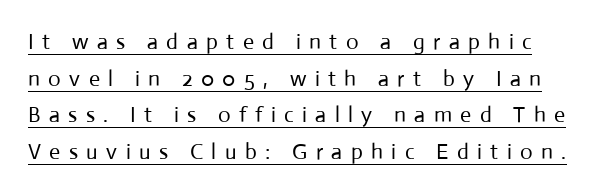
Check the space under the baseline: a stroke is drawn there. The characters are drawn with everyday or finer stroke widths. The rendering inserts visible extra space after every character. How would I describe the line gaps? Plain and ordinary. The lettering holds an erect, upright posture throughout.
